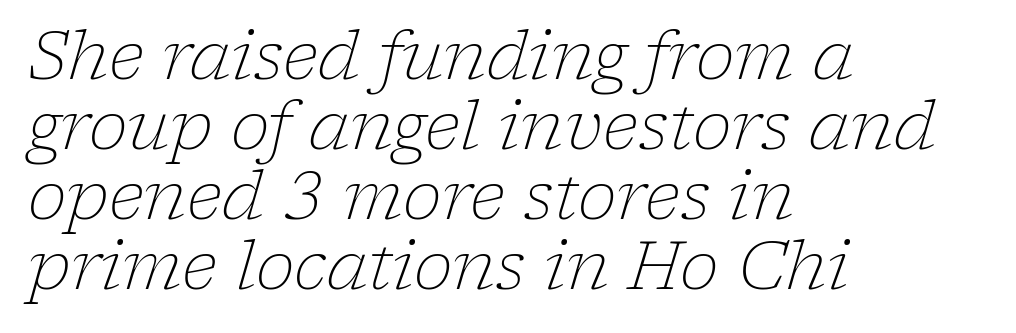
{"serif": "yes", "italic": "yes", "lean": "right", "slant_degrees": 17, "bold": "no", "weight": "light", "width": "normal", "stroke_contrast": "low", "x_height": "medium", "monospaced": "no", "underline": "no", "align": "left", "line_spacing": "tight", "line_spacing_ratio": 1.06, "letter_spacing": "normal", "letter_spacing_em": 0.0, "glyph_px": 66}
